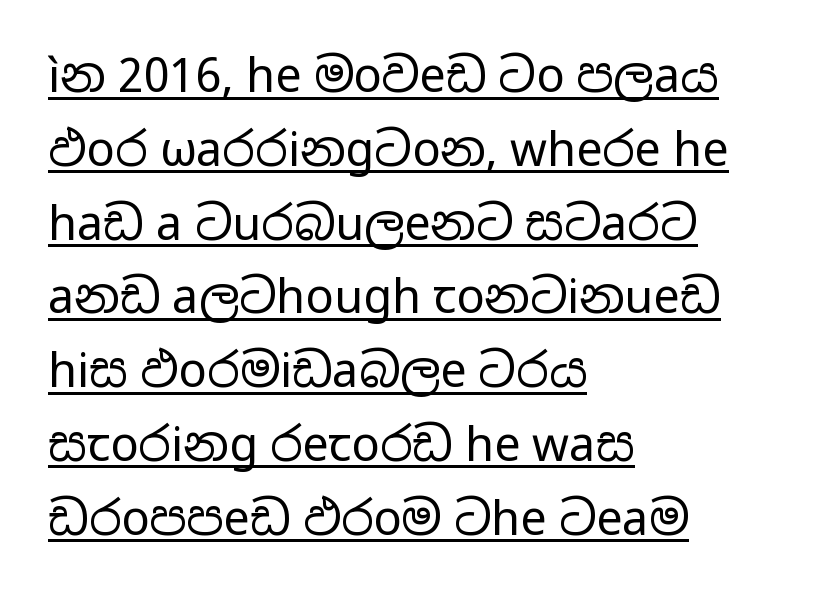
The image shows 47 px regular-weight, wide sans-serif type, upright; set left-aligned, normal line spacing (1.57x), normal letter spacing, underlined; low stroke contrast and a medium x-height.
